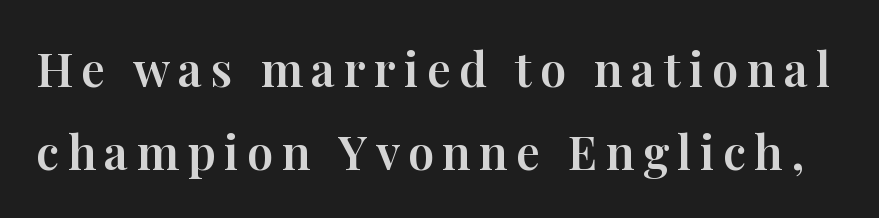
{"serif": "yes", "italic": "no", "width": "normal", "stroke_contrast": "high", "x_height": "medium", "monospaced": "no", "underline": "no", "line_spacing_ratio": 1.76, "glyph_px": 47}
